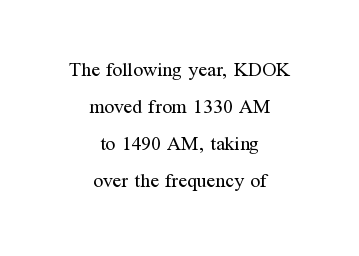
{"italic": "no", "bold": "no", "underline": "no", "align": "center", "line_spacing_ratio": 1.85, "letter_spacing": "normal", "letter_spacing_em": 0.0, "glyph_px": 20}
